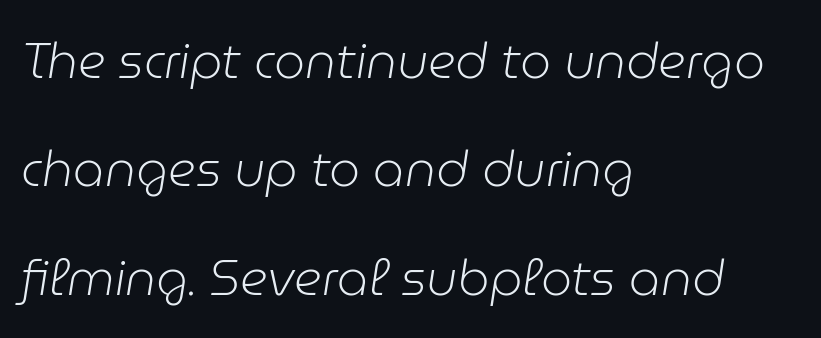
Emphasis-style slanted type is in use. Just letters on the line, the space beneath them empty. Observe the ordinary spacing: letters are neighbours, not strangers. Where is the straight margin? On the left. Loosely led — the rows are spread out. The face used here is proportionally spaced, like ordinary book or web type.
